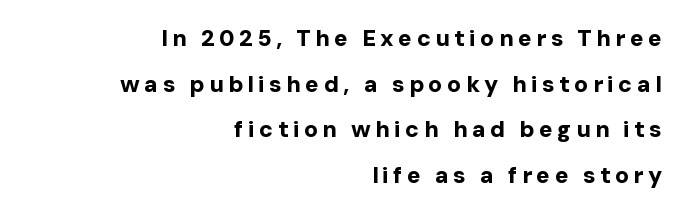
{"italic": "no", "bold": "yes", "underline": "no", "align": "right", "line_spacing": "loose", "line_spacing_ratio": 1.98, "glyph_px": 23}
